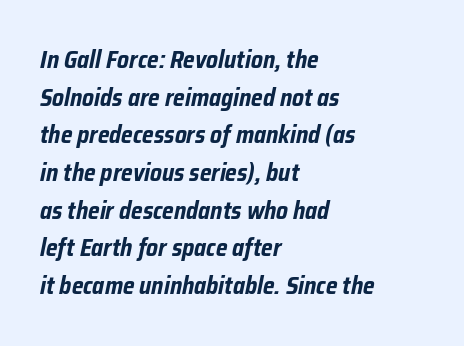
{"italic": "yes", "lean": "right", "slant_degrees": 12, "bold": "yes", "underline": "no", "align": "left", "line_spacing": "normal", "line_spacing_ratio": 1.57, "letter_spacing": "normal", "letter_spacing_em": 0.0, "glyph_px": 24}
